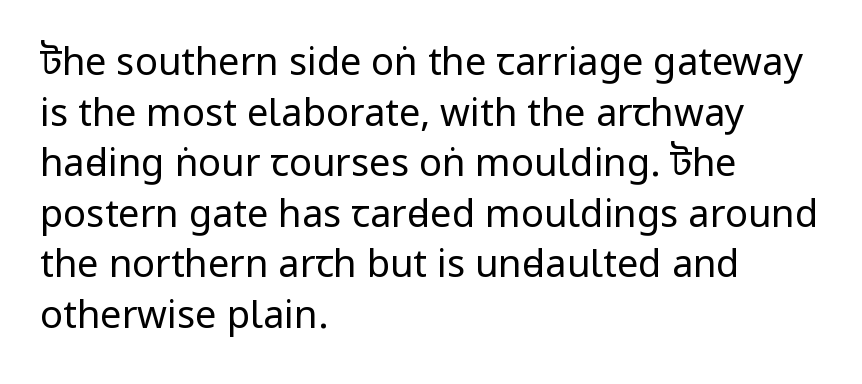
Line starts are locked; line ends wander. Caption: standard tracking, unaltered. Only glyphs here, with clear space below each row. Stroke thickness stays within the range of a standard reading face or lighter. Grotesque or geometric, the face here clearly has no serifs.
